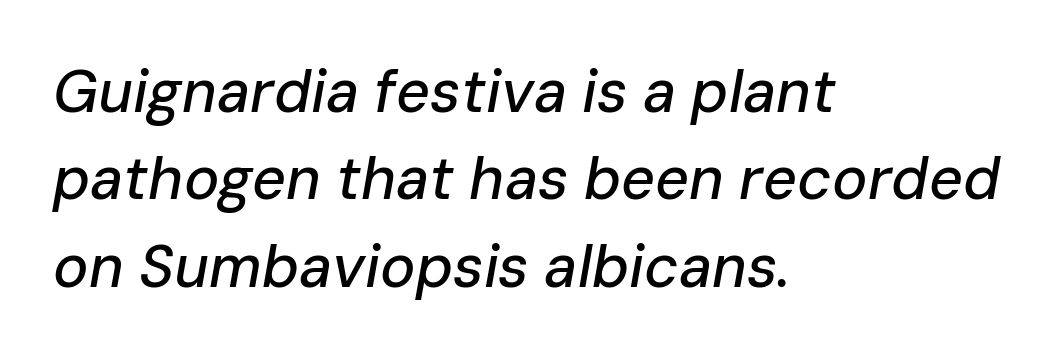
Line spacing here is normal. The space directly below the letters is spotless. This rendering leaves character spacing at its baseline value. The typesetter chose a ragged-right arrangement here. The lettering tilts uniformly, giving the passage an italic look. Spacing verdict: proportional, widths tailored to each character.
